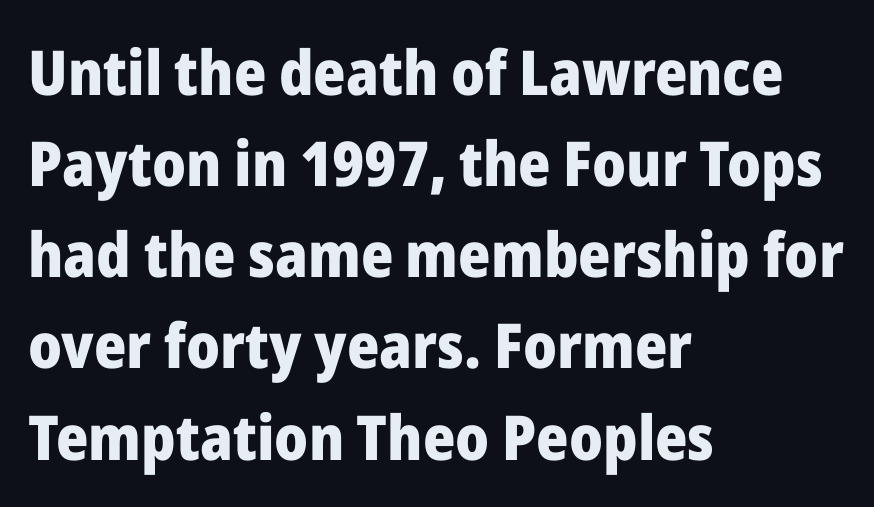
You'd pick this weight for a headline — it's a proper bold. Here the glyphs are tracked normally, forming tight word shapes. The paragraph has a hard left edge and a soft right edge. The typography opts for an upright posture over an oblique one. The rendering shows plain stroke endings on the letterforms — a sans-serif design. Clear beneath every line of the passage.
